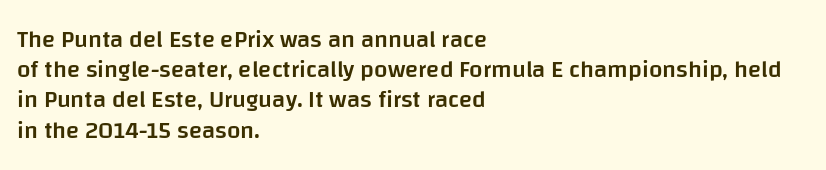
These lines are set flush left with a ragged right edge. Reading down the column, the eye jumps a familiar distance to each next line. The face used here is a semibold: visibly heavier than regular, lighter than bold. The specimen omits any rule beneath the text block's lines. Spacing between characters is what you'd get straight out of the box.
